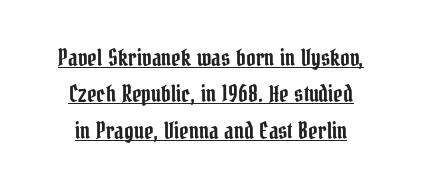
A typesetter would call this leading conventional body-copy spacing. Horizontal alignment here is central, giving a formal, balanced look. Upright lettering throughout. These lines keep a tight, regular rhythm from letter to letter. The rendering uses the underline text-decoration.
